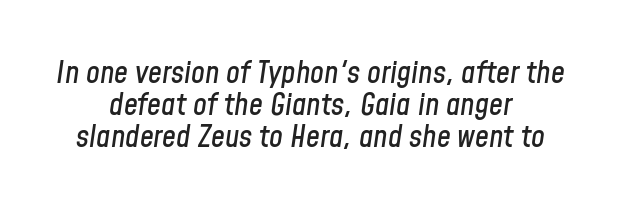
Q: Is the text italic (slanted)? A: Yes, it leans right by about 8 degrees.
Q: Is the text underlined? A: No.
Q: How is the paragraph aligned? A: Centered.
Q: Is the spacing between letters normal or unusually wide? A: Normal.
Q: Is the spacing between lines tight, normal or loose? A: Tight.
Q: Width (condensed, normal, or wide)? A: Condensed.
Q: Stroke contrast? A: Low.
Q: x-height? A: Medium.
Q: Monospaced? A: No.
